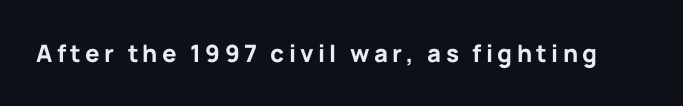
I'd describe the lettering as bold — thick and assertive. Quick note: underline off. It's the straight-up-and-down kind of type.
